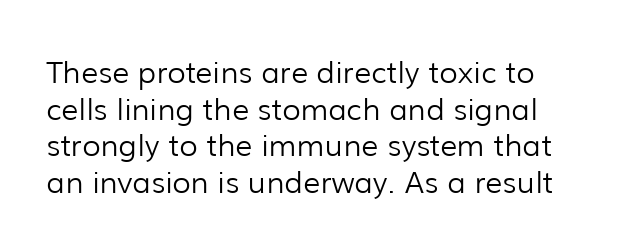
The image shows 30 px light sans-serif type, upright; set line spacing 1.22x, normal letter spacing, not underlined; low stroke contrast and a medium x-height.
